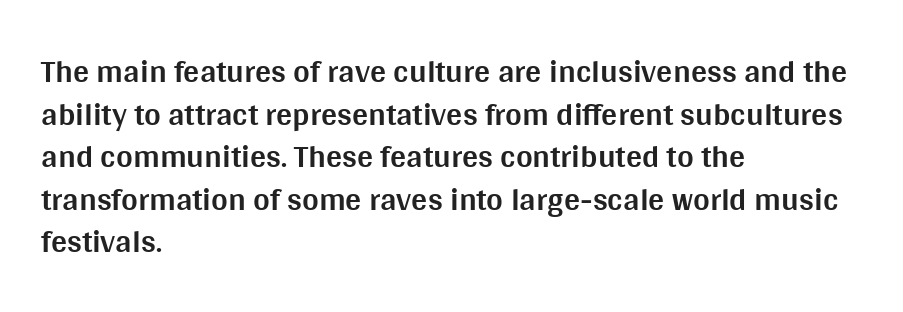
{"serif": "no", "italic": "no", "bold": "yes", "weight": "bold", "width": "normal", "stroke_contrast": "medium", "x_height": "large", "monospaced": "no", "underline": "no", "align": "left", "line_spacing": "normal", "line_spacing_ratio": 1.33, "letter_spacing": "normal", "letter_spacing_em": 0.0, "glyph_px": 32}
